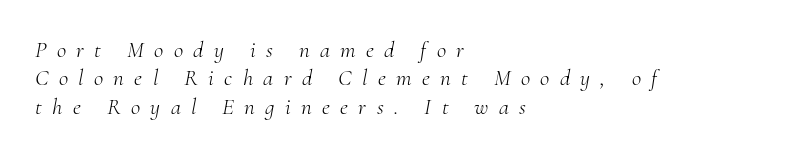
{"italic": "yes", "lean": "right", "slant_degrees": 10, "bold": "no", "underline": "no", "align": "left", "line_spacing_ratio": 1.23, "letter_spacing": "wide", "letter_spacing_em": 0.45, "glyph_px": 23}
